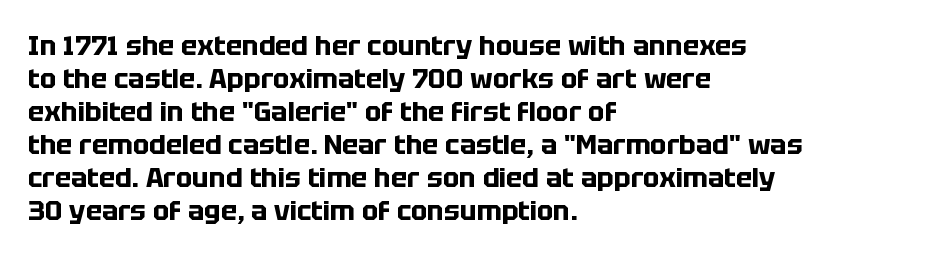
Q: Is the text bold? A: Yes.
Q: Is the text italic (slanted)? A: No, it is upright.
Q: Is the text underlined? A: No.
Q: How is the paragraph aligned? A: Left-aligned.
Q: Is the spacing between letters normal or unusually wide? A: Normal.
